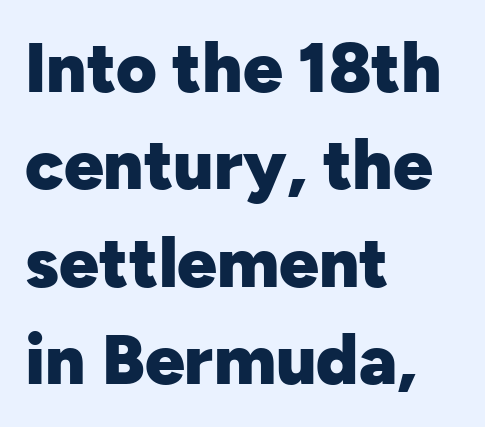
Q: Is the text bold? A: Yes.
Q: Is the text italic (slanted)? A: No, it is upright.
Q: Is the typeface a serif or a sans-serif typeface? A: Sans-serif.
Q: Is the text underlined? A: No.
Q: How is the paragraph aligned? A: Left-aligned.
Q: Is the spacing between letters normal or unusually wide? A: Normal.
Q: Is the spacing between lines tight, normal or loose? A: Normal.
Q: Width (condensed, normal, or wide)? A: Normal.
Q: Stroke contrast? A: Low.
Q: x-height? A: Medium.
Q: Monospaced? A: No.
